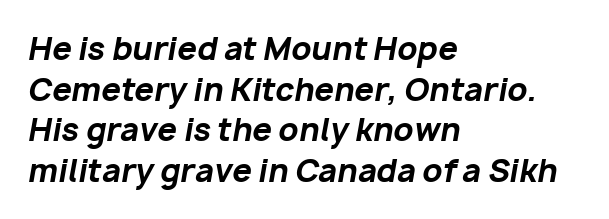
{"italic": "yes", "lean": "right", "slant_degrees": 10, "bold": "yes", "weight": "bold", "width": "normal", "stroke_contrast": "low", "x_height": "medium", "monospaced": "no", "underline": "no", "align": "left", "line_spacing": "normal", "line_spacing_ratio": 1.31, "letter_spacing": "normal", "letter_spacing_em": 0.0, "glyph_px": 31}
